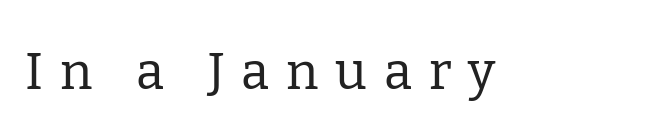
The image shows 51 px regular-weight serif type, upright; set unusually wide letter spacing (+0.33 em), not underlined; low stroke contrast and a medium x-height.
